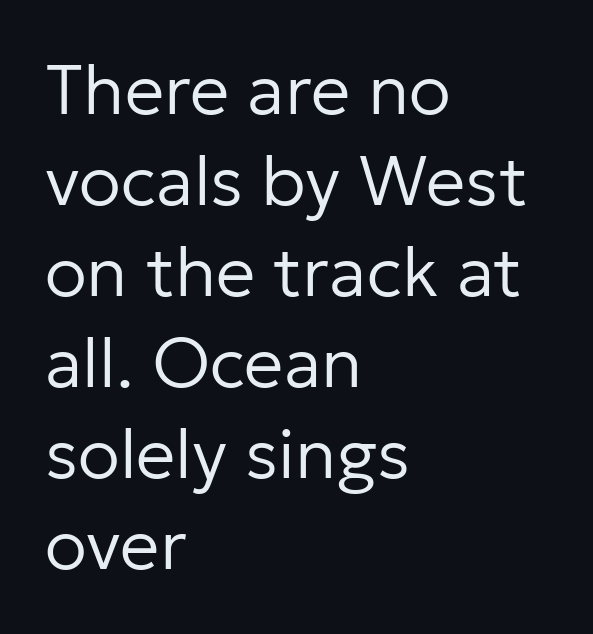
{"serif": "no", "italic": "no", "bold": "no", "weight": "regular", "width": "normal", "stroke_contrast": "low", "x_height": "medium", "monospaced": "no", "underline": "no", "align": "left", "line_spacing": "normal", "line_spacing_ratio": 1.3, "letter_spacing": "normal", "letter_spacing_em": 0.0, "glyph_px": 70}
